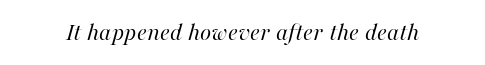
{"italic": "yes", "lean": "right", "slant_degrees": 16, "bold": "no", "underline": "no", "letter_spacing": "normal", "letter_spacing_em": 0.0, "glyph_px": 26}
